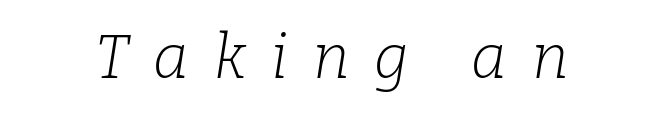
{"serif": "yes", "italic": "yes", "lean": "right", "slant_degrees": 9, "bold": "no", "weight": "light", "width": "normal", "stroke_contrast": "low", "x_height": "medium", "monospaced": "no", "underline": "no", "letter_spacing": "wide", "letter_spacing_em": 0.41, "glyph_px": 61}
